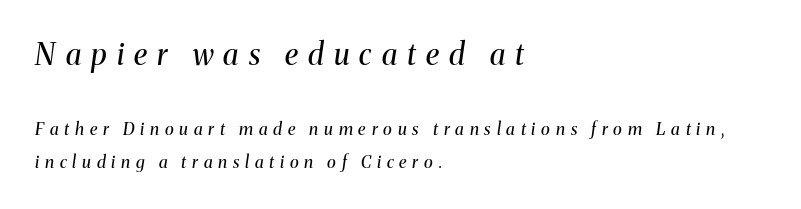
The image shows 30 px regular-weight serif type, italic (leaning right); set left-aligned, loose line spacing (1.96x), unusually wide letter spacing (+0.34 em), not underlined; the first (top) block is 1.76x larger; medium stroke contrast and a medium x-height.
